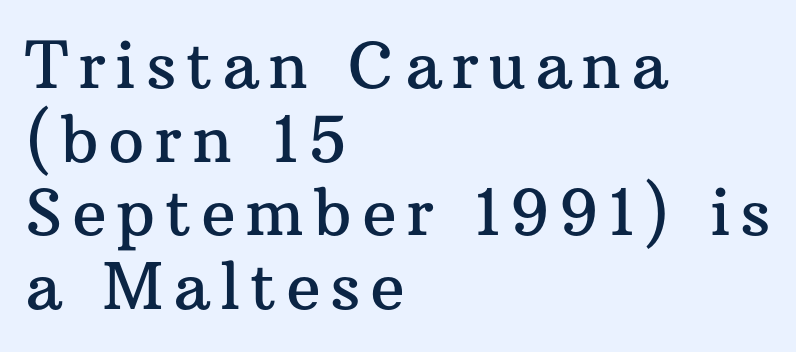
The image shows 64 px serif type, upright; set left-aligned, tight line spacing (1.15x), not underlined; medium stroke contrast and a medium x-height.
